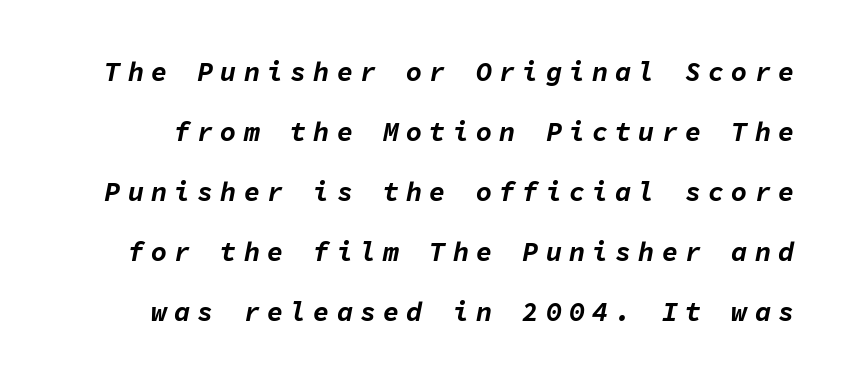
{"italic": "yes", "lean": "right", "slant_degrees": 11, "bold": "yes", "underline": "no", "line_spacing": "loose", "line_spacing_ratio": 2.22, "letter_spacing": "wide", "letter_spacing_em": 0.26, "glyph_px": 27}
